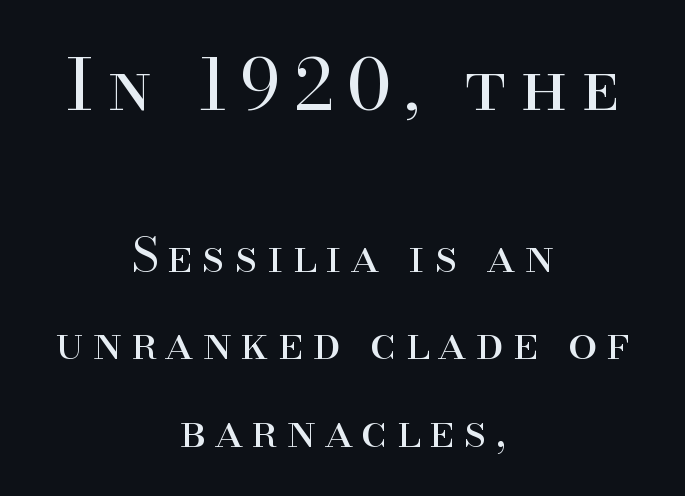
The image shows 71 px regular-weight serif type, upright; set centered, line spacing 1.86x, not underlined; the first (top) block is 1.51x larger; high stroke contrast and a small x-height.
